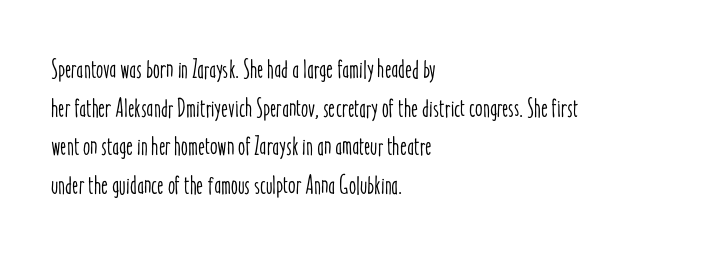
Q: Is the text italic (slanted)? A: No, it is upright.
Q: Is the text underlined? A: No.
Q: How is the paragraph aligned? A: Left-aligned.
Q: Is the spacing between letters normal or unusually wide? A: Normal.
Q: Is the spacing between lines tight, normal or loose? A: Normal.
